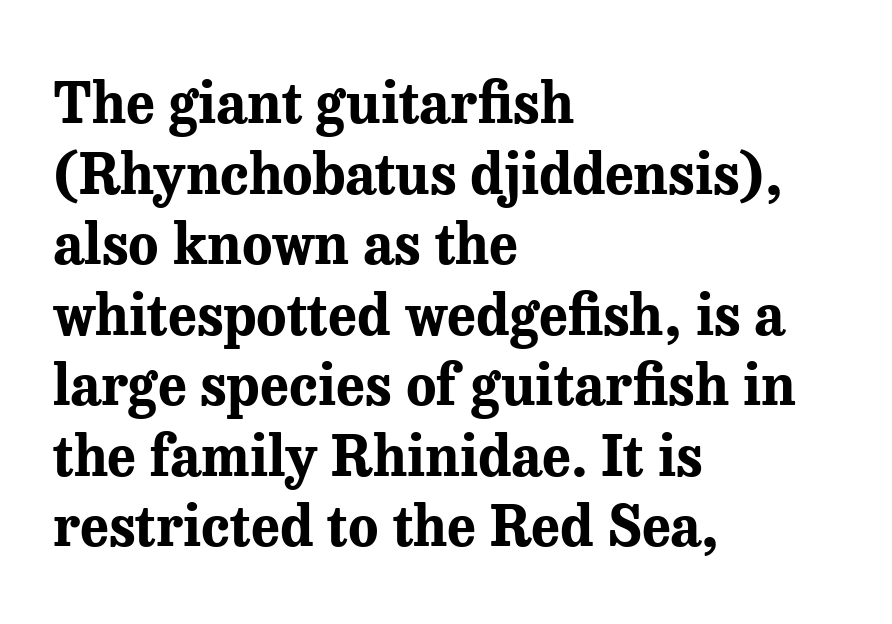
{"serif": "yes", "italic": "no", "bold": "yes", "weight": "bold", "width": "normal", "stroke_contrast": "medium", "x_height": "medium", "monospaced": "no", "underline": "no", "align": "left", "line_spacing": "normal", "line_spacing_ratio": 1.26, "letter_spacing": "normal", "letter_spacing_em": 0.0, "glyph_px": 56}
